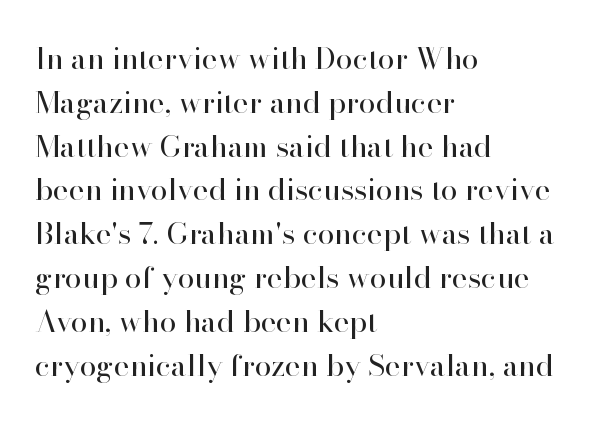
{"serif": "yes", "italic": "no", "bold": "no", "weight": "regular", "width": "normal", "stroke_contrast": "high", "x_height": "small", "monospaced": "no", "underline": "no", "align": "left", "line_spacing": "normal", "line_spacing_ratio": 1.46, "letter_spacing": "normal", "letter_spacing_em": 0.0, "glyph_px": 30}
